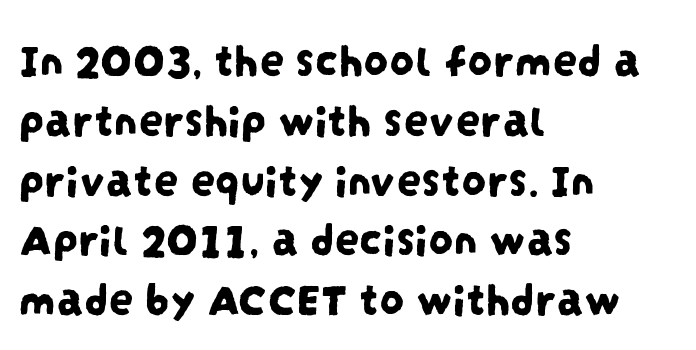
{"serif": "no", "width": "condensed", "stroke_contrast": "low", "x_height": "large", "monospaced": "no", "underline": "no", "align": "left", "line_spacing_ratio": 1.22, "letter_spacing": "normal", "letter_spacing_em": 0.0, "glyph_px": 49}
